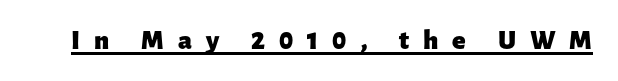
The passage shown is typeset with a sans-serif family. Heavy, bold letterforms. Designer's note — italics off, roman on. The tracking jumps out immediately: characters are airy and widely separated.
